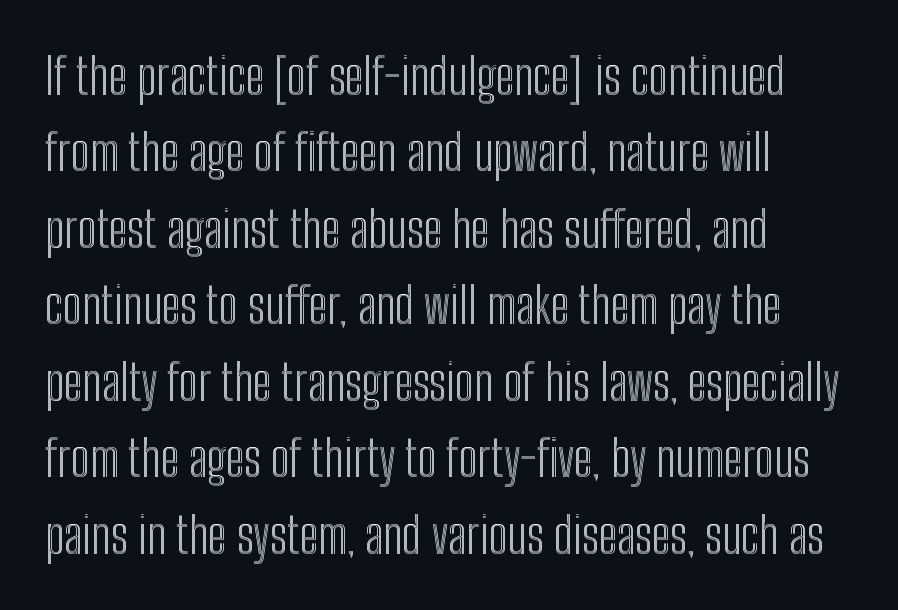
The letters sit at their default tracking, neither squeezed nor spread. Compared with a centered layout, this one pins lines to the left instead. No word sits above an underline. This is the regular roman posture of the typeface.
